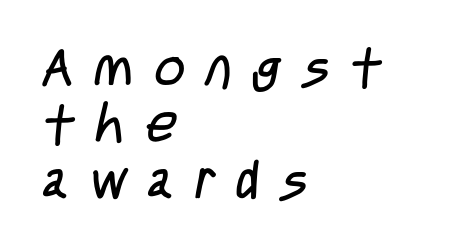
The font family rendered here belongs to the sans-serif group. Typeset ragged right — the left edge is the straight one. The baseline area is clear. The horizontal fit of the characters is loose and conspicuously gappy. Here the designer chose a conventional face with non-uniform glyph widths. This reads as an unemphasized weight, regular at the heaviest.
